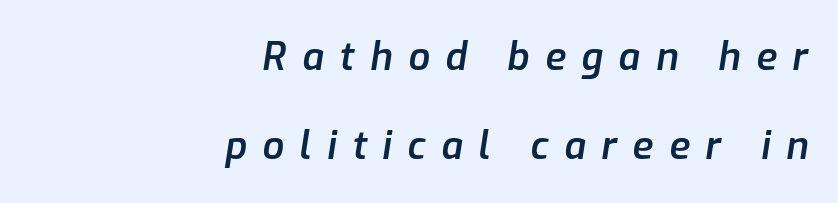
Q: Is the text bold? A: Semi-bold.
Q: Is the text italic (slanted)? A: Yes, it leans right by about 9 degrees.
Q: Is the text underlined? A: No.
Q: How is the paragraph aligned? A: Right-aligned.
Q: Is the spacing between letters normal or unusually wide? A: Unusually wide.
Q: Is the spacing between lines tight, normal or loose? A: Loose.
Q: Width (condensed, normal, or wide)? A: Normal.
Q: Stroke contrast? A: Low.
Q: x-height? A: Medium.
Q: Monospaced? A: No.
